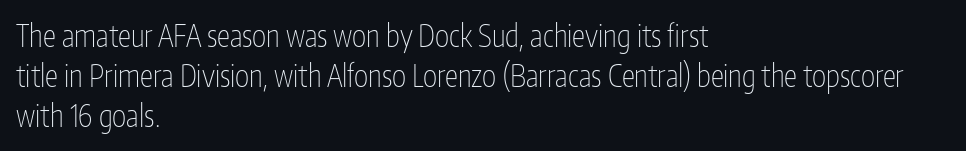
Interline gaps are of average width in this sample. Varying glyph widths throughout — classic text-font behaviour. Weight: not bold — regular or lighter. Posture: upright roman. Is the letter spacing exaggerated? No — it looks like the ordinary default.
